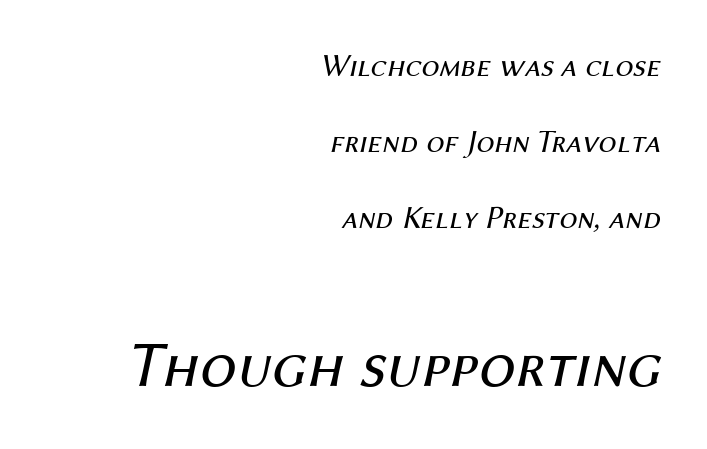
{"italic": "yes", "lean": "right", "slant_degrees": 12, "bold": "no", "weight": "regular", "width": "normal", "stroke_contrast": "medium", "x_height": "medium", "monospaced": "no", "underline": "no", "align": "right", "line_spacing": "loose", "line_spacing_ratio": 2.37, "letter_spacing": "normal", "letter_spacing_em": 0.0, "larger_block": "second", "size_ratio": 2.03, "glyph_px": 65}
